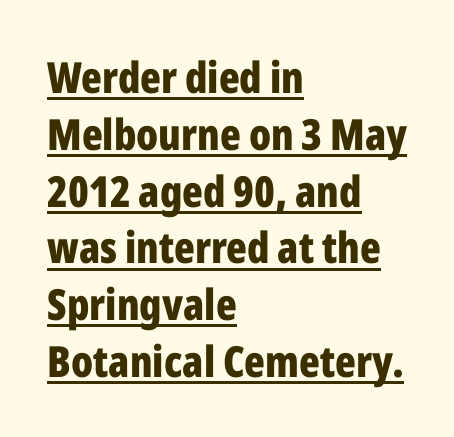
Short note: letters normally spaced. No italicization has been applied; the sample stays upright. The characters look thick and weighty, a clear bold. The font family rendered here belongs to the sans-serif group. Notice how a bar underscores the lettering throughout. Does the leading feel generous? No, just average.
